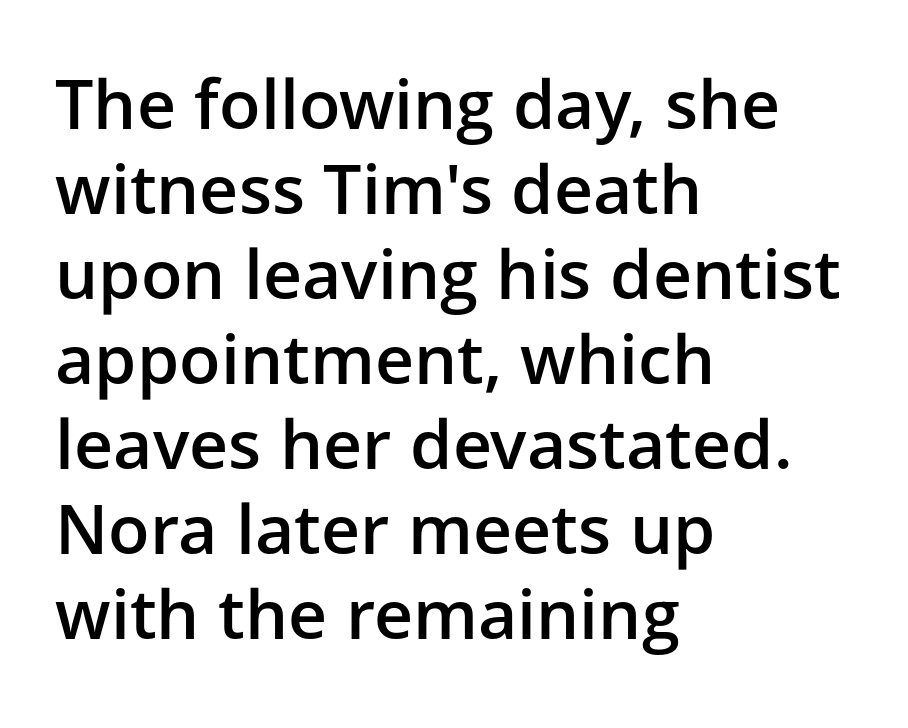
The type is set solid horizontally, with unmodified tracking. Horizontal alignment here is leftward, the default for most running prose. The space beneath each line is pristine and unruled. Think of a printed novel: that variable character pitch is what you see here. Evenly set lines give the paragraph a standard silhouette.
